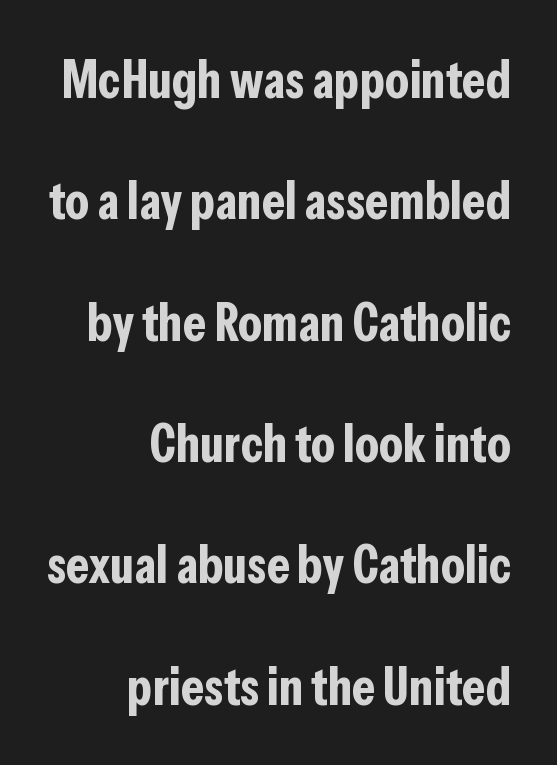
The image shows 53 px bold, condensed sans-serif type, upright; set right-aligned, loose line spacing (2.29x), normal letter spacing, not underlined; low stroke contrast and a medium x-height.
